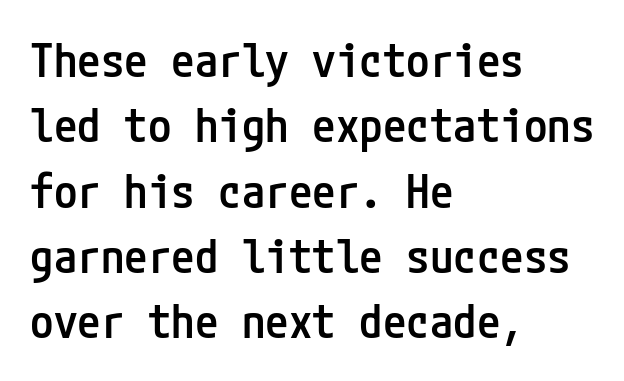
The image shows 47 px semibold, condensed sans-serif type, upright; set left-aligned, normal line spacing (1.39x), normal letter spacing, not underlined; low stroke contrast and a medium x-height.
